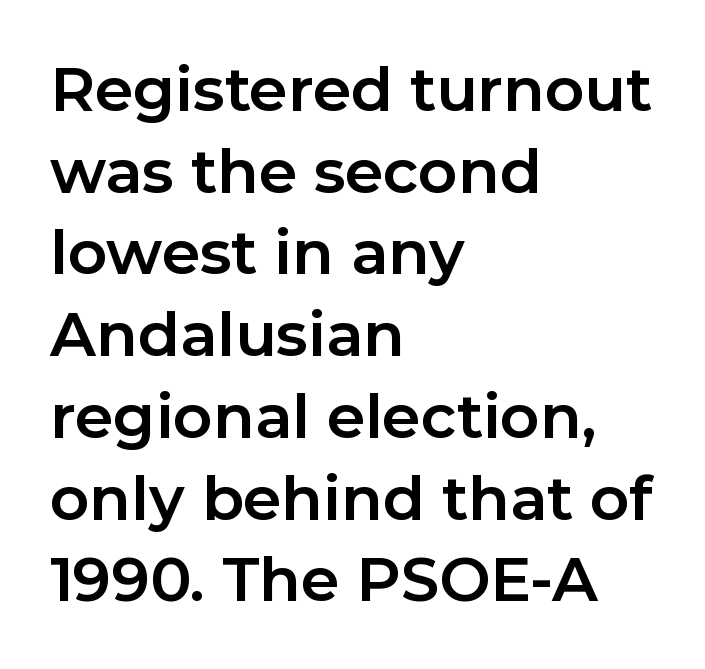
Proportional: the letters do not fall into vertical columns. Posture: straight, roman, zero tilt. The strokes are fattened all the way to bold. Teacher's note: observe the even left margin — that is flush-left alignment.
